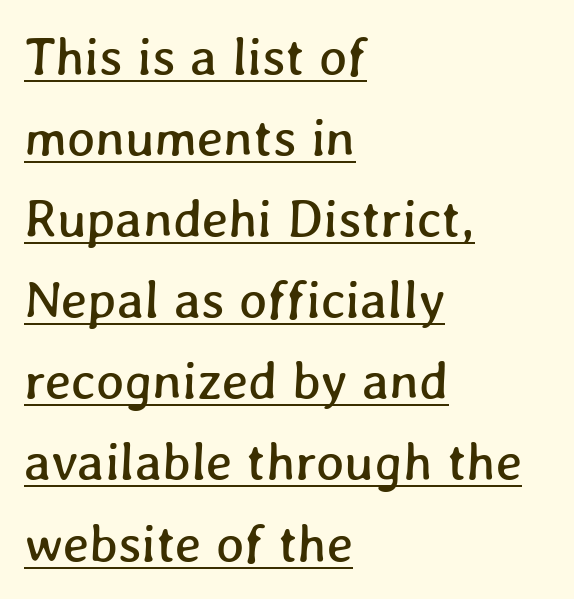
Descenders here cross a horizontal rule under the line. This sample uses plain, unmodified letter spacing. Think of a printed novel: that variable character pitch is what you see here. One-word summary of the alignment: left.
